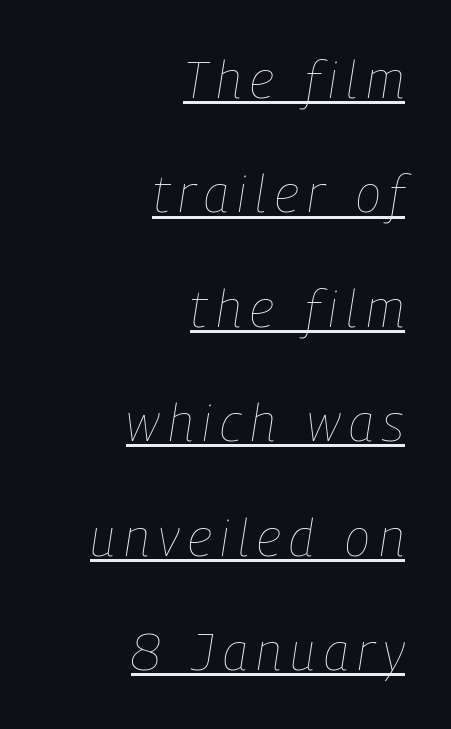
Alignment: flush right. Stroke thickness stays within the range of a standard reading face or lighter. The text carries the slant typical of an italic or oblique font. Looks like someone drew a line under every word here. These lines are rendered in a variable-pitch font.
